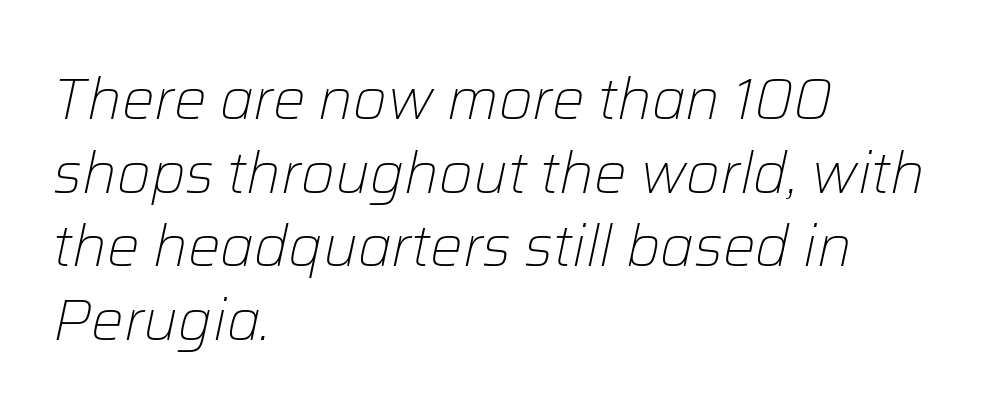
The image shows 58 px light type, italic (leaning right); set left-aligned, normal line spacing (1.27x), normal letter spacing, not underlined; low stroke contrast and a medium x-height.
